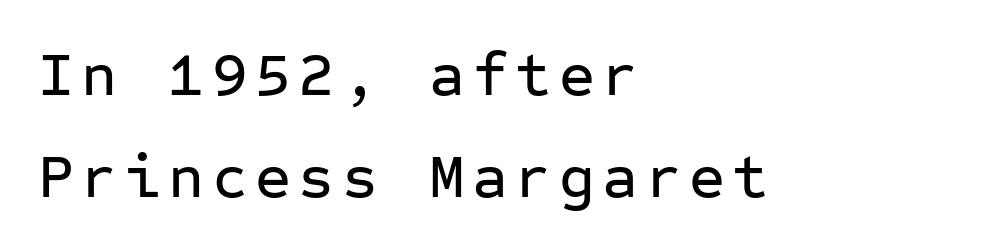
Caption: multi-line text, flush left, ragged right. The type sits square on the baseline with zero lean. Are there feet on the stems? There aren't — it's a sans. This sample keeps an unexceptional amount of space between lines. Letters rest on an invisible, unmarked baseline.
